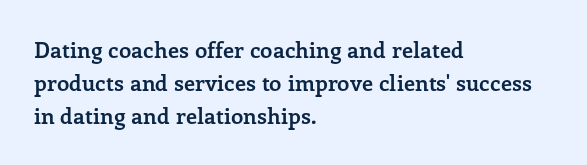
Q: Is the text bold? A: Yes.
Q: Is the text italic (slanted)? A: No, it is upright.
Q: Is the text underlined? A: No.
Q: How is the paragraph aligned? A: Left-aligned.
Q: Is the spacing between letters normal or unusually wide? A: Normal.
Q: Is the spacing between lines tight, normal or loose? A: Normal.
